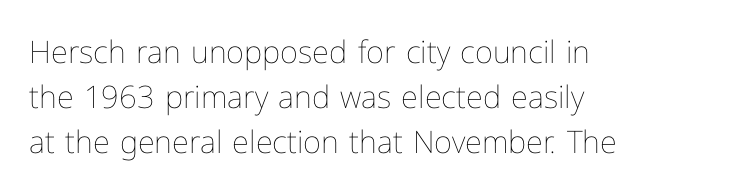
Q: Is the text bold? A: No.
Q: Is the text italic (slanted)? A: No, it is upright.
Q: Is the text underlined? A: No.
Q: How is the paragraph aligned? A: Left-aligned.
Q: Is the spacing between letters normal or unusually wide? A: Normal.
Q: Is the spacing between lines tight, normal or loose? A: Normal.
Q: Width (condensed, normal, or wide)? A: Normal.
Q: Stroke contrast? A: Low.
Q: x-height? A: Medium.
Q: Monospaced? A: No.
